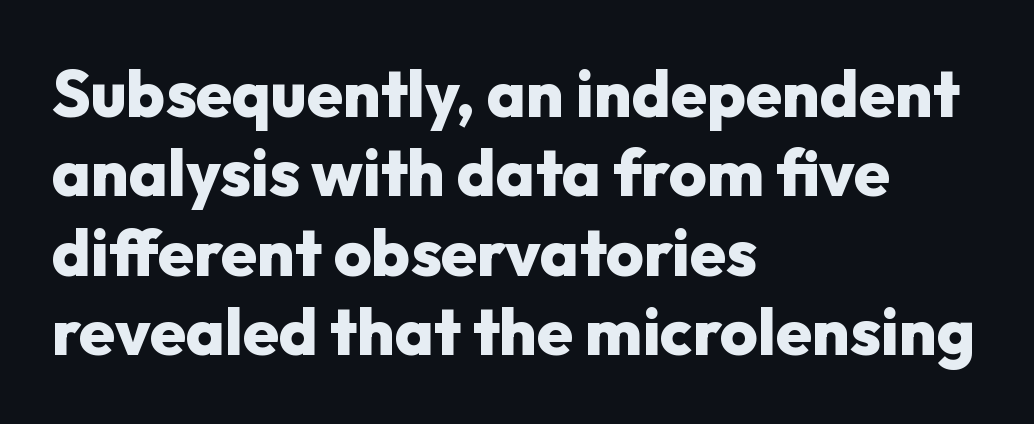
{"serif": "no", "italic": "no", "bold": "yes", "weight": "heavy", "width": "normal", "stroke_contrast": "low", "x_height": "medium", "monospaced": "no", "underline": "no", "align": "left", "line_spacing_ratio": 1.22, "letter_spacing": "normal", "letter_spacing_em": 0.0, "glyph_px": 65}
